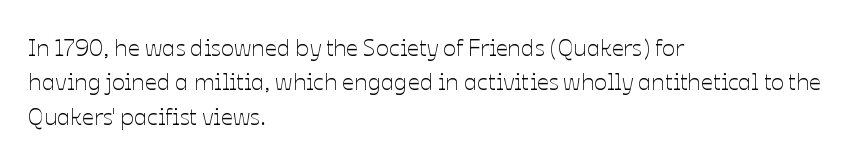
The image shows 24 px text type, upright; set left-aligned, normal line spacing (1.43x), normal letter spacing, not underlined.
